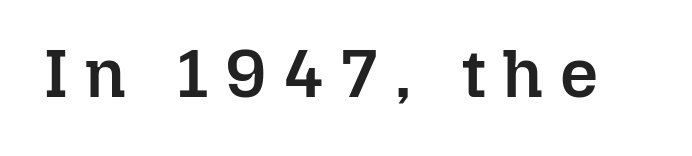
The letters are spread apart with noticeably loose tracking. Students, this is semibold: more ink than regular, less than bold. These lines were composed using upright roman letters. Each letter keeps its own natural width here, so spacing adapts to shape.
